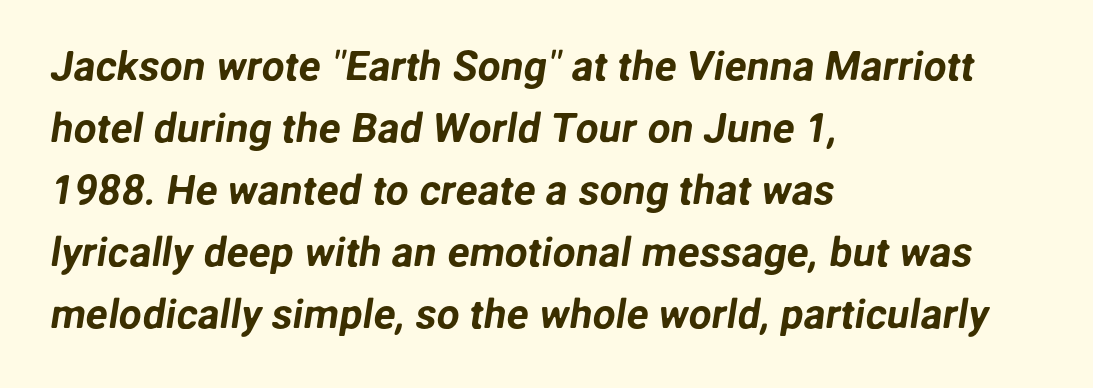
{"serif": "no", "width": "normal", "stroke_contrast": "low", "x_height": "medium", "monospaced": "no", "underline": "no", "align": "left", "line_spacing": "normal", "line_spacing_ratio": 1.51, "letter_spacing": "normal", "letter_spacing_em": 0.0, "glyph_px": 41}
